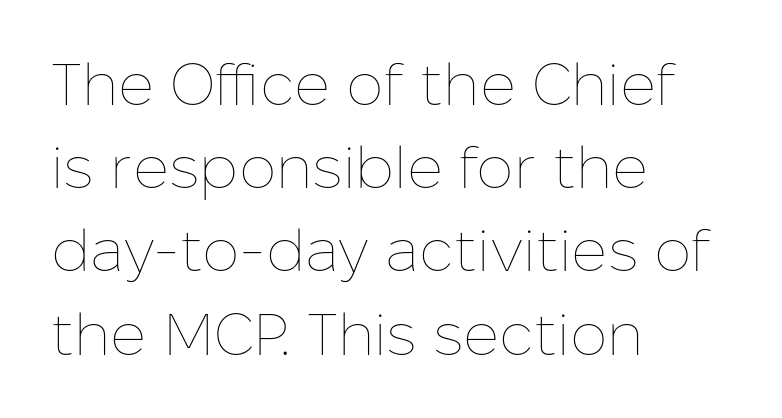
Q: Is the text bold? A: No.
Q: Is the text italic (slanted)? A: No, it is upright.
Q: Is the text underlined? A: No.
Q: How is the paragraph aligned? A: Left-aligned.
Q: Is the spacing between letters normal or unusually wide? A: Normal.
Q: Is the spacing between lines tight, normal or loose? A: Normal.
Q: Width (condensed, normal, or wide)? A: Normal.
Q: Stroke contrast? A: Low.
Q: x-height? A: Medium.
Q: Monospaced? A: No.
